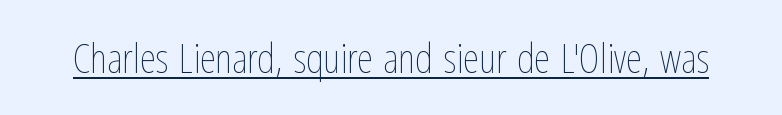
{"italic": "no", "bold": "no", "weight": "thin", "width": "condensed", "stroke_contrast": "low", "x_height": "medium", "monospaced": "no", "underline": "yes", "letter_spacing": "normal", "letter_spacing_em": 0.0, "glyph_px": 41}
